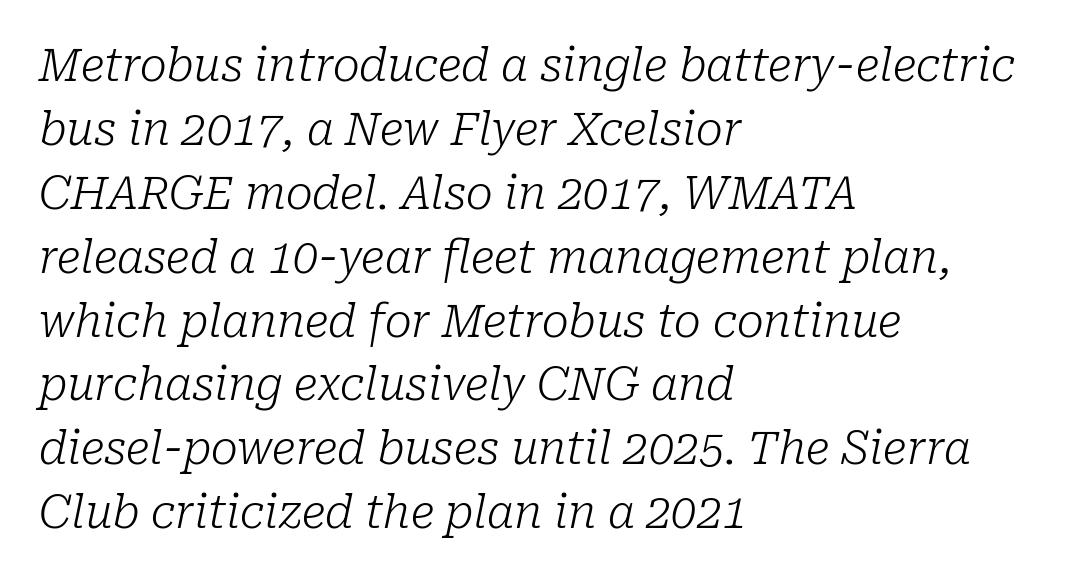
This sample uses an oblique cut, with every glyph tilted off the vertical. The cut favours lightness, reaching ordinary text weight at its darkest. The foot of each line stays bare and open. Standard letterfit; no display-style spreading of the glyphs. These lines are set flush left with a ragged right edge. A typesetter would call this proportional, since set widths differ per character.
